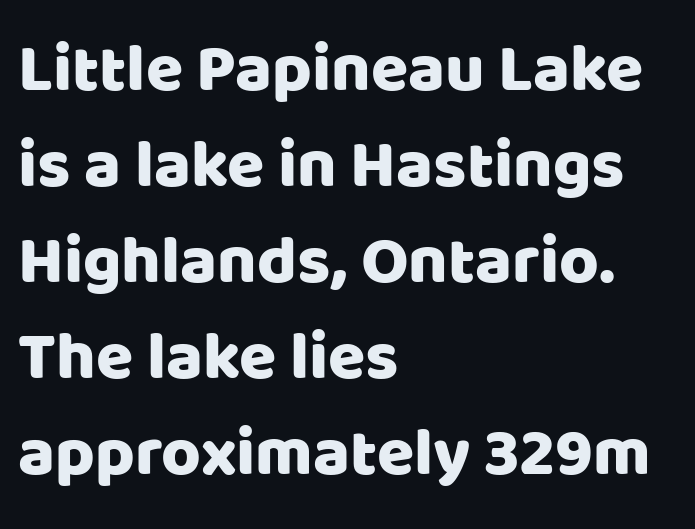
The foot of each line stays bare and open. Each word holds together tightly as a unit, with standard inter-letter gaps. Normally led — the rows are evenly, conventionally spaced. Check where the strokes stop: nothing finishes them off — pure sans.
